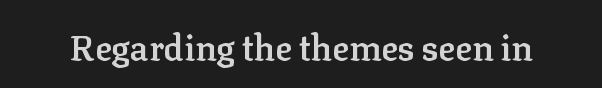
Q: Is the text bold? A: Semi-bold.
Q: Is the text italic (slanted)? A: No, it is upright.
Q: Is the typeface a serif or a sans-serif typeface? A: Serif.
Q: Is the text underlined? A: No.
Q: Is the spacing between letters normal or unusually wide? A: Normal.
Q: Width (condensed, normal, or wide)? A: Normal.
Q: Stroke contrast? A: Low.
Q: x-height? A: Medium.
Q: Monospaced? A: No.
